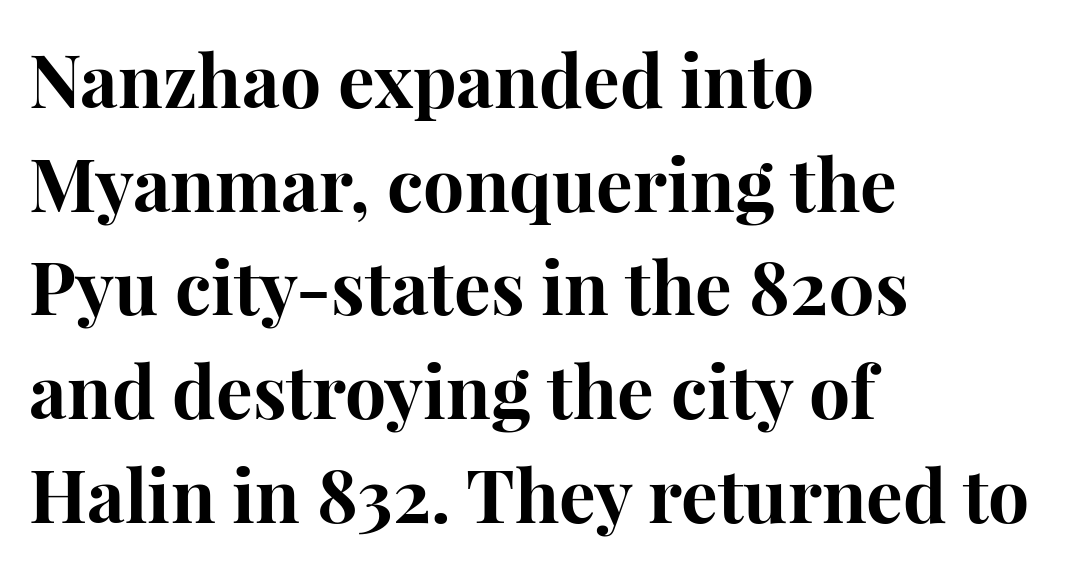
The image shows 73 px bold serif type, upright; set left-aligned, normal line spacing (1.42x), normal letter spacing, not underlined; high stroke contrast and a medium x-height.
